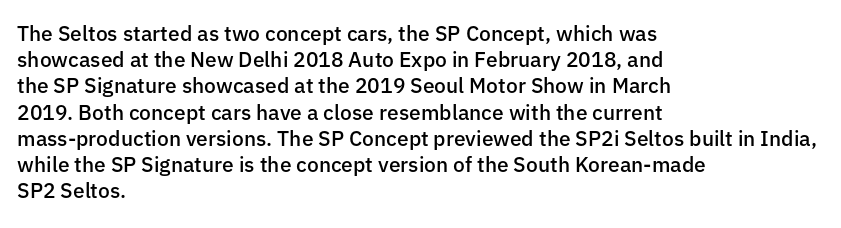
Just letters on the line, the space beneath them empty. Evenly set lines give the paragraph a standard silhouette. Compared with a centered layout, this one pins lines to the left instead. Letter spacing: default.
